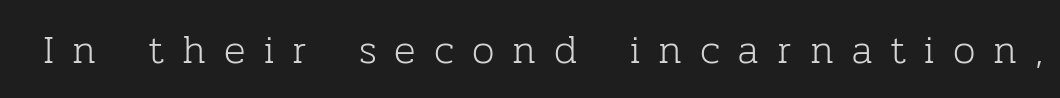
Q: Is the text bold? A: No.
Q: Is the text italic (slanted)? A: No, it is upright.
Q: Is the typeface a serif or a sans-serif typeface? A: Serif.
Q: Is the text underlined? A: No.
Q: Is the spacing between letters normal or unusually wide? A: Unusually wide.
Q: Width (condensed, normal, or wide)? A: Normal.
Q: Stroke contrast? A: Low.
Q: x-height? A: Medium.
Q: Monospaced? A: No.
